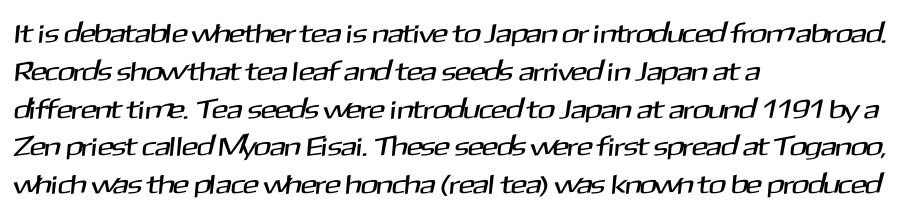
The image shows 27 px text type; set left-aligned, normal line spacing (1.4x), normal letter spacing, not underlined.
